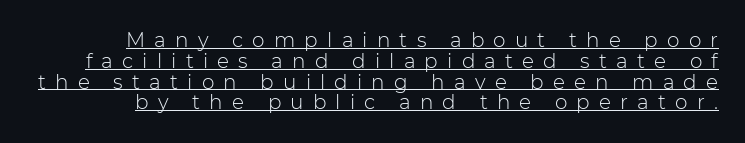
The letterforms stand isolated, each surrounded by extra space. These lines were composed using upright roman letters. Honestly, the underline is the first thing you notice here. Vertical stems look standard width or narrower in stroke. Each new line begins almost immediately beneath the previous one.
